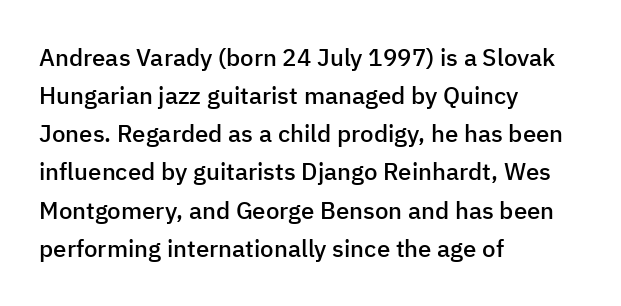
Q: Is the text bold? A: Semi-bold.
Q: Is the text italic (slanted)? A: No, it is upright.
Q: Is the text underlined? A: No.
Q: How is the paragraph aligned? A: Left-aligned.
Q: Is the spacing between letters normal or unusually wide? A: Normal.
Q: Is the spacing between lines tight, normal or loose? A: Normal.
